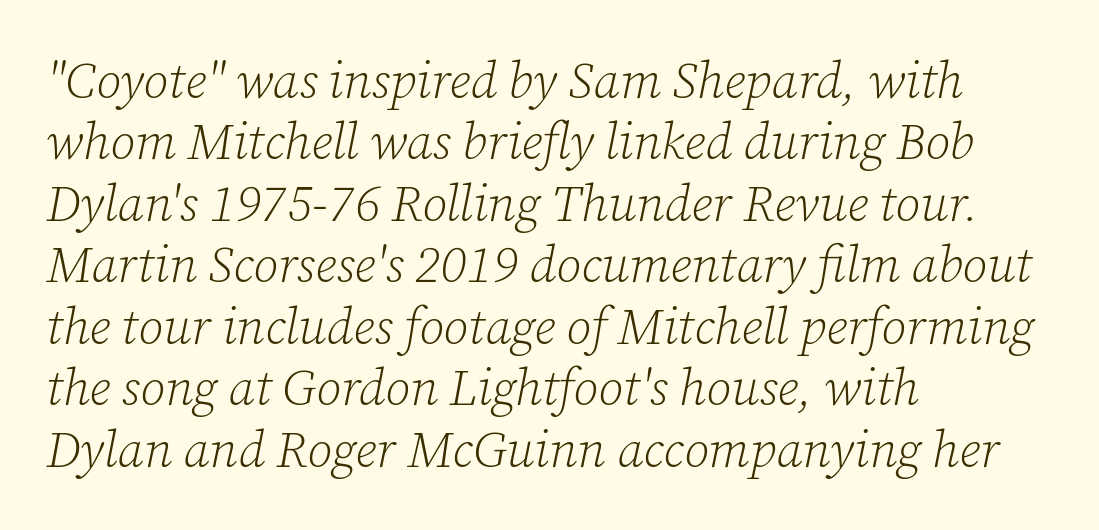
{"serif": "yes", "italic": "yes", "lean": "right", "slant_degrees": 12, "bold": "no", "weight": "light", "width": "normal", "stroke_contrast": "low", "x_height": "medium", "monospaced": "no", "underline": "no", "align": "left", "line_spacing_ratio": 1.23, "letter_spacing": "normal", "letter_spacing_em": 0.0, "glyph_px": 50}
